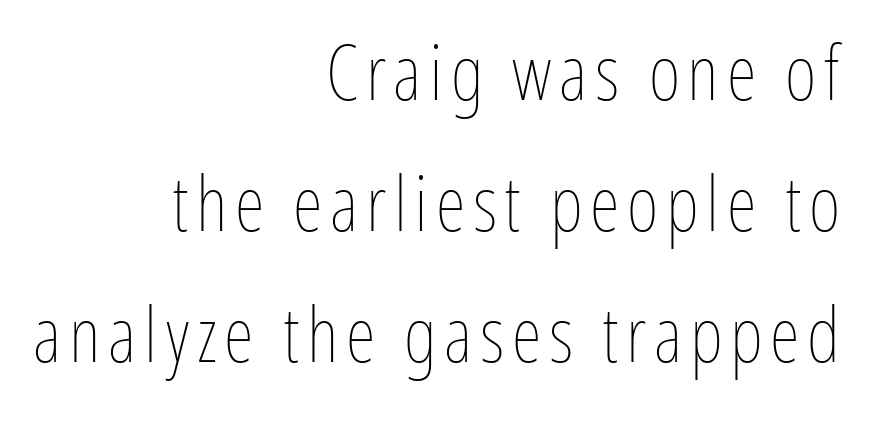
{"italic": "no", "bold": "no", "weight": "thin", "width": "condensed", "stroke_contrast": "low", "x_height": "medium", "monospaced": "no", "underline": "no", "align": "right", "line_spacing": "normal", "line_spacing_ratio": 1.7, "glyph_px": 77}
